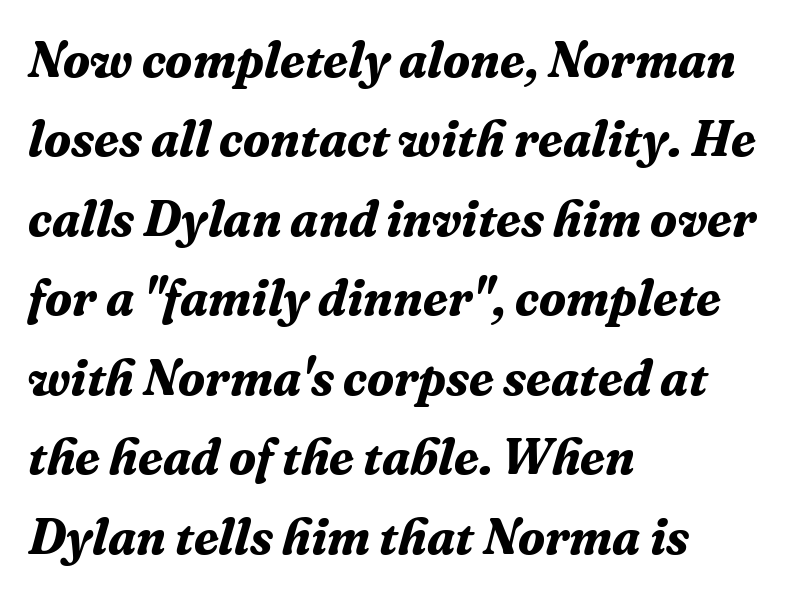
{"serif": "yes", "italic": "yes", "lean": "right", "slant_degrees": 16, "bold": "yes", "weight": "bold", "width": "normal", "stroke_contrast": "medium", "x_height": "medium", "monospaced": "no", "underline": "no", "align": "left", "line_spacing": "normal", "line_spacing_ratio": 1.59, "letter_spacing": "normal", "letter_spacing_em": 0.0, "glyph_px": 50}
